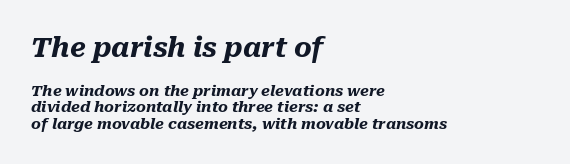
The image shows 27 px bold type, italic (leaning right); set left-aligned, tight line spacing (1.09x), normal letter spacing, not underlined; the first (top) block is 1.8x larger.
